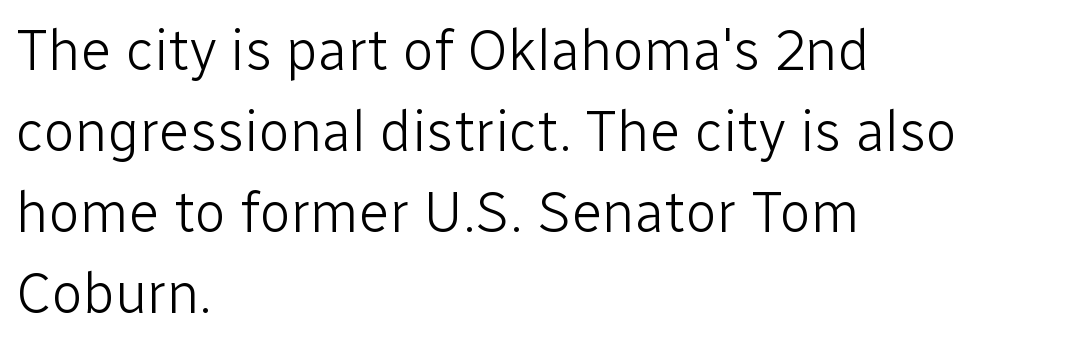
{"serif": "no", "italic": "no", "bold": "no", "weight": "light", "width": "normal", "stroke_contrast": "low", "x_height": "medium", "monospaced": "no", "underline": "no", "align": "left", "line_spacing": "normal", "line_spacing_ratio": 1.42, "letter_spacing": "normal", "letter_spacing_em": 0.0, "glyph_px": 57}
